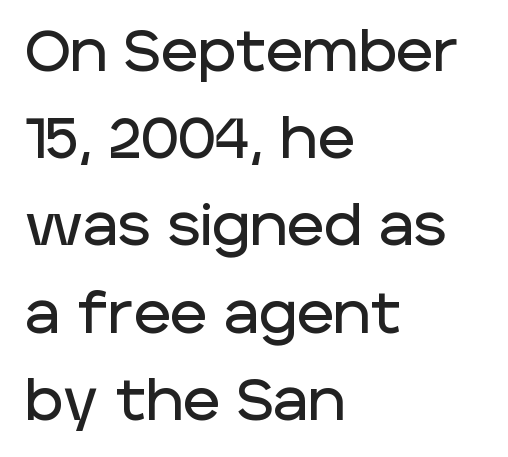
{"serif": "no", "italic": "no", "width": "normal", "stroke_contrast": "low", "x_height": "large", "monospaced": "no", "underline": "no", "align": "left", "line_spacing": "normal", "line_spacing_ratio": 1.53, "letter_spacing": "normal", "letter_spacing_em": 0.0, "glyph_px": 57}
